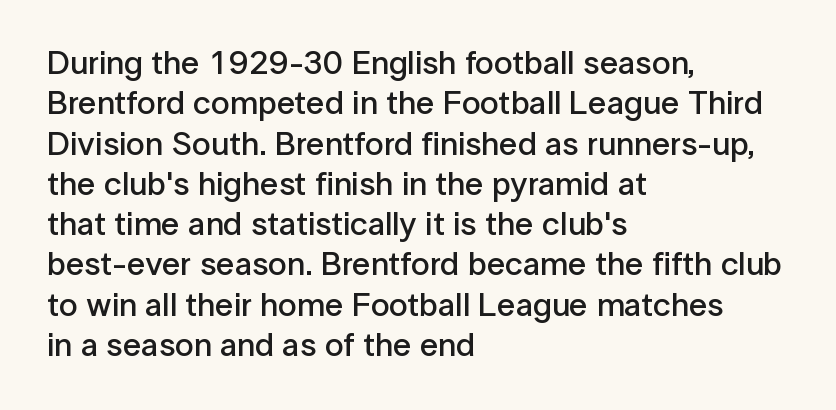
{"serif": "no", "italic": "no", "bold": "semi", "weight": "semibold", "width": "normal", "stroke_contrast": "low", "x_height": "medium", "monospaced": "no", "underline": "no", "align": "left", "line_spacing_ratio": 1.22, "letter_spacing": "normal", "letter_spacing_em": 0.0, "glyph_px": 33}
